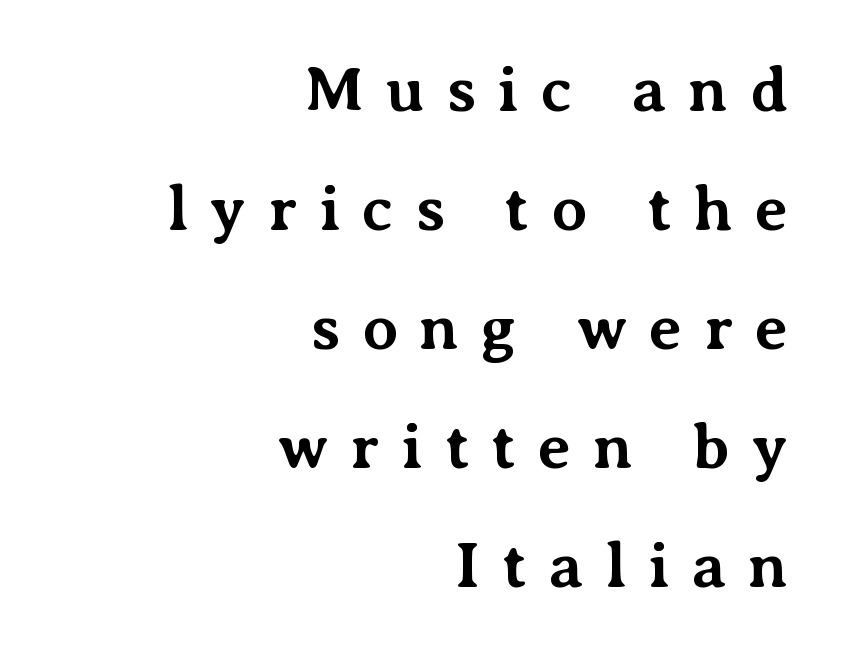
{"serif": "yes", "italic": "no", "bold": "yes", "weight": "bold", "width": "normal", "stroke_contrast": "medium", "x_height": "medium", "monospaced": "no", "underline": "no", "align": "right", "line_spacing_ratio": 1.86, "letter_spacing": "wide", "letter_spacing_em": 0.34, "glyph_px": 64}
